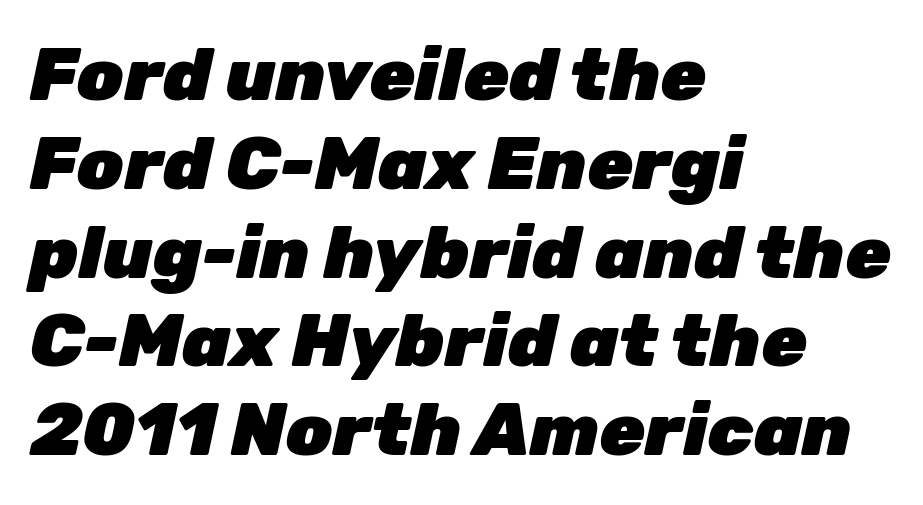
Q: Is the text bold? A: Yes.
Q: Is the text italic (slanted)? A: Yes, it leans right by about 12 degrees.
Q: Is the text underlined? A: No.
Q: How is the paragraph aligned? A: Left-aligned.
Q: Is the spacing between letters normal or unusually wide? A: Normal.
Q: Width (condensed, normal, or wide)? A: Normal.
Q: Stroke contrast? A: Low.
Q: x-height? A: Medium.
Q: Monospaced? A: No.
